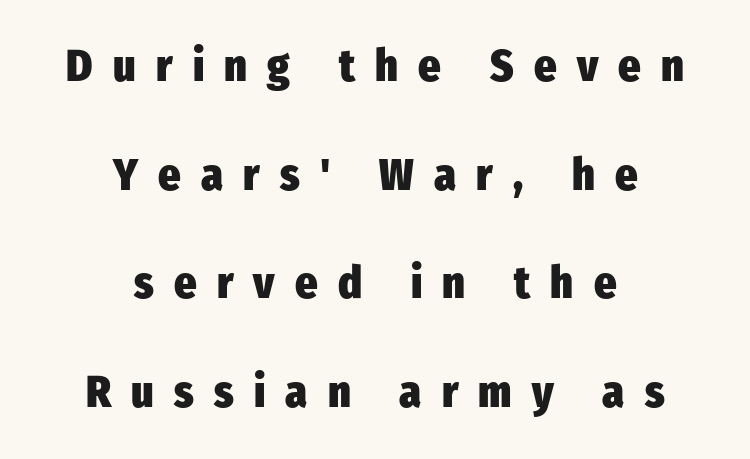
Each line is balanced around a shared central axis. The gaps between neighbouring characters are conspicuously large. This rendering employs a face without finishing strokes, i.e., a sans-serif. Baseline-to-baseline distance is far greater than the letter height.
